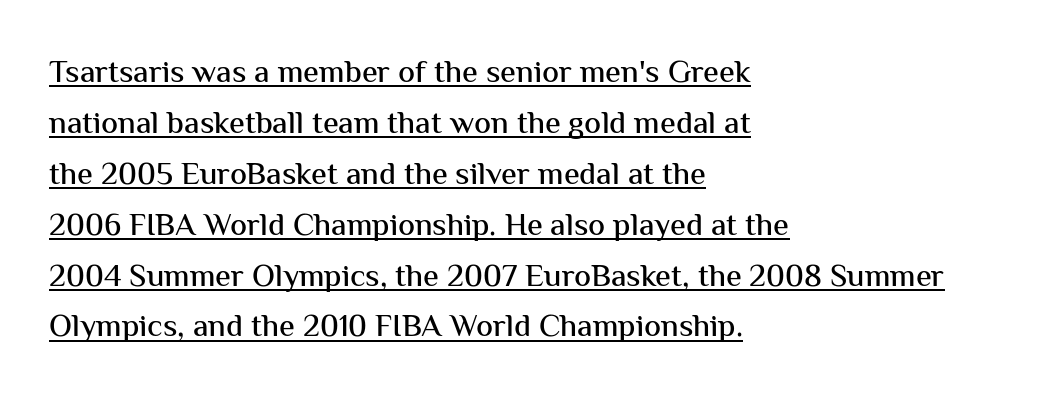
Q: Is the text italic (slanted)? A: No, it is upright.
Q: Is the typeface a serif or a sans-serif typeface? A: Sans-serif.
Q: Is the text underlined? A: Yes.
Q: How is the paragraph aligned? A: Left-aligned.
Q: Is the spacing between letters normal or unusually wide? A: Normal.
Q: Is the spacing between lines tight, normal or loose? A: Normal.
Q: Width (condensed, normal, or wide)? A: Normal.
Q: Stroke contrast? A: Medium.
Q: x-height? A: Medium.
Q: Monospaced? A: No.
